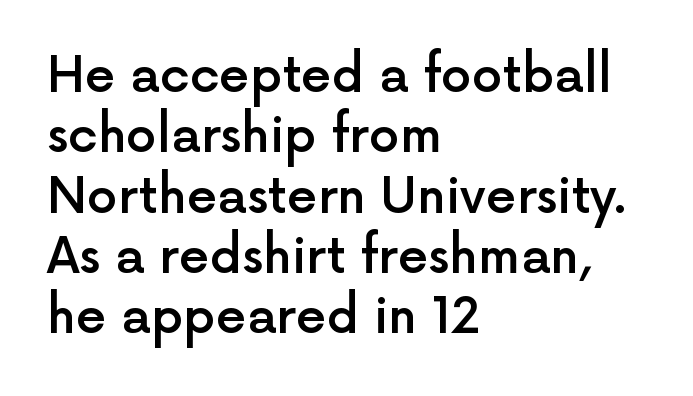
Q: Is the text bold? A: Semi-bold.
Q: Is the text italic (slanted)? A: No, it is upright.
Q: Is the typeface a serif or a sans-serif typeface? A: Sans-serif.
Q: Is the text underlined? A: No.
Q: How is the paragraph aligned? A: Left-aligned.
Q: Is the spacing between letters normal or unusually wide? A: Normal.
Q: Width (condensed, normal, or wide)? A: Normal.
Q: x-height? A: Medium.
Q: Monospaced? A: No.
